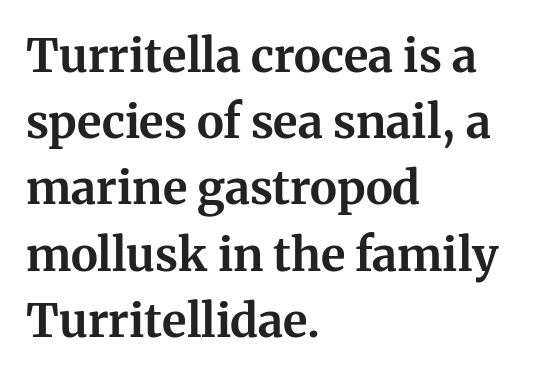
{"serif": "yes", "italic": "no", "bold": "yes", "weight": "bold", "width": "normal", "stroke_contrast": "medium", "x_height": "medium", "monospaced": "no", "underline": "no", "align": "left", "line_spacing": "normal", "line_spacing_ratio": 1.44, "letter_spacing": "normal", "letter_spacing_em": 0.0, "glyph_px": 46}
